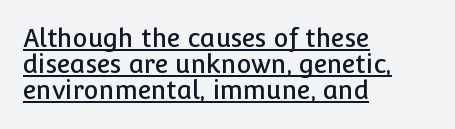
{"italic": "no", "underline": "yes", "align": "left", "line_spacing": "tight", "line_spacing_ratio": 1.05, "letter_spacing": "normal", "letter_spacing_em": 0.0, "glyph_px": 25}
